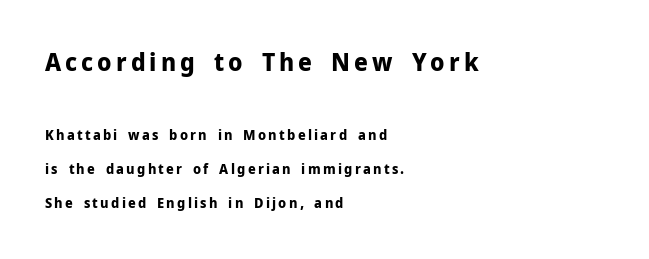
The image shows 25 px bold type, upright; set left-aligned, loose line spacing (2.42x), not underlined; the first (top) block is 1.79x larger.
